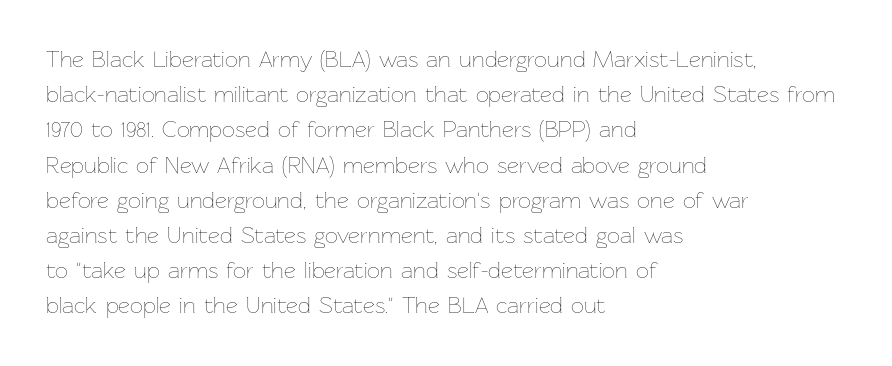
A typesetter would call this leading conventional body-copy spacing. Casual observation: everything's shoved over to the left. Counters stay open thanks to moderate or lighter strokes. The lettering stays uniformly vertical, giving the passage a roman look. No extra tracking has been applied to these lines. The gap between lines stays unmarked.
